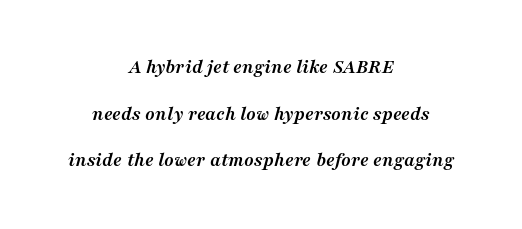
Q: Is the text bold? A: Yes.
Q: Is the text italic (slanted)? A: Yes, it leans right by about 16 degrees.
Q: Is the text underlined? A: No.
Q: How is the paragraph aligned? A: Centered.
Q: Is the spacing between letters normal or unusually wide? A: Normal.
Q: Is the spacing between lines tight, normal or loose? A: Loose.
